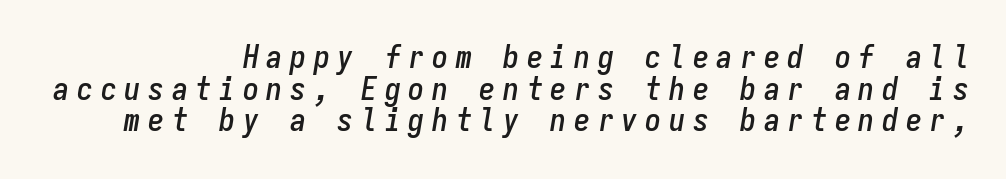
This sample has the even, mechanical cadence of fixed-width lettering. The setting favours the right margin, as signatures and pull-quotes sometimes do. Anything drawn beneath the words? Only blank space. What stands out about the letter spacing? Its width — letters are far apart. It's the slanting kind of type. The designer dialed line spacing down below the default.
